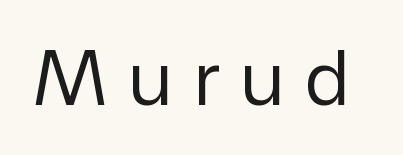
The words here are not underlined. You could not count columns in this text — the font is proportionally spaced. The glyphs in this specimen are sans serif. The letterforms sit at book weight or below. This sample uses an upright cut, with every glyph sitting square on the baseline. A typesetter would call this heavily tracked-out type.
